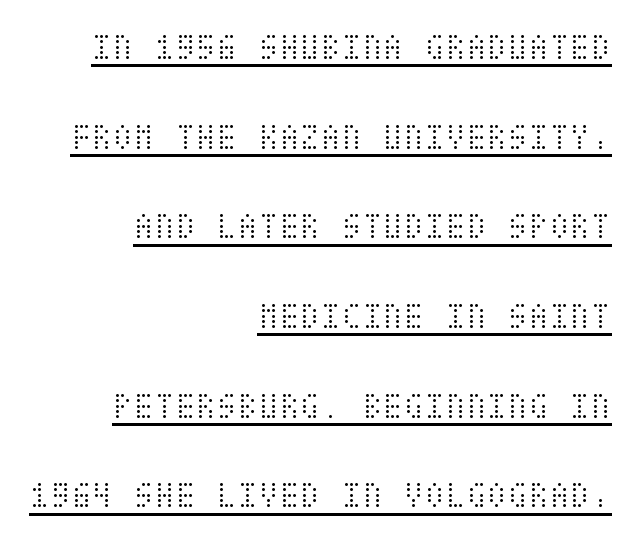
{"italic": "no", "bold": "no", "weight": "light", "width": "condensed", "stroke_contrast": "medium", "x_height": "large", "underline": "yes", "align": "right", "line_spacing": "loose", "line_spacing_ratio": 2.36, "letter_spacing": "normal", "letter_spacing_em": 0.0, "glyph_px": 38}
